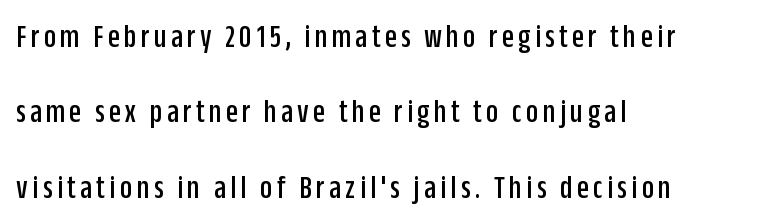
The image shows 34 px condensed sans-serif type, upright; set left-aligned, loose line spacing (2.22x), not underlined; low stroke contrast and a large x-height.
